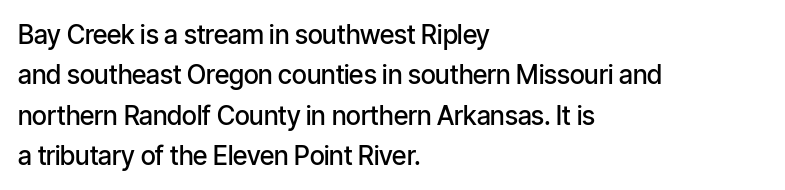
Q: Is the text bold? A: Semi-bold.
Q: Is the text italic (slanted)? A: No, it is upright.
Q: Is the text underlined? A: No.
Q: How is the paragraph aligned? A: Left-aligned.
Q: Is the spacing between letters normal or unusually wide? A: Normal.
Q: Is the spacing between lines tight, normal or loose? A: Normal.
